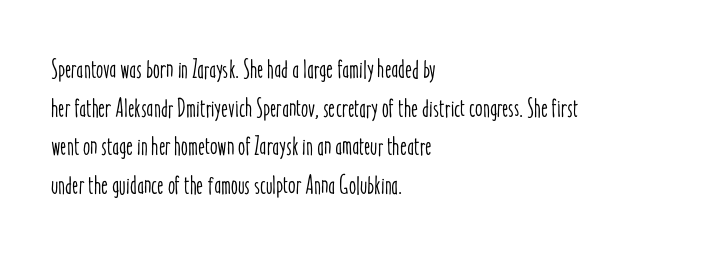
The image shows 26 px text type, upright; set left-aligned, normal line spacing (1.49x), normal letter spacing, not underlined.
